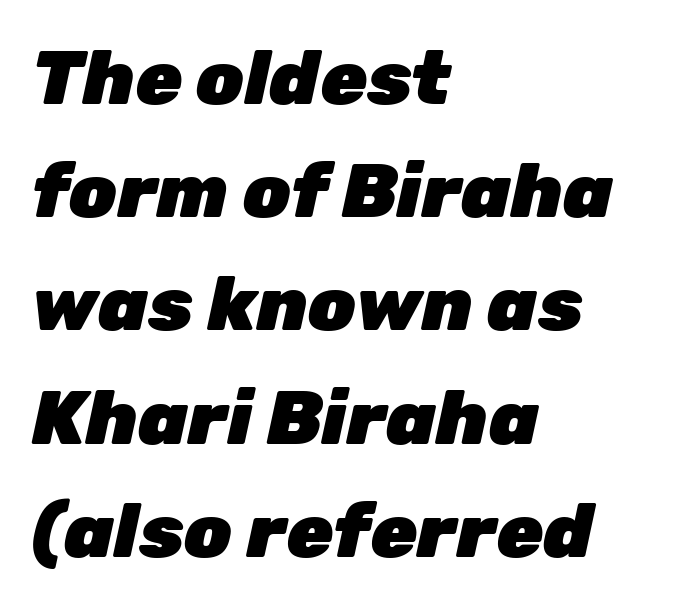
Q: Is the text bold? A: Yes.
Q: Is the text italic (slanted)? A: Yes, it leans right by about 12 degrees.
Q: Is the text underlined? A: No.
Q: How is the paragraph aligned? A: Left-aligned.
Q: Is the spacing between letters normal or unusually wide? A: Normal.
Q: Is the spacing between lines tight, normal or loose? A: Normal.
Q: Width (condensed, normal, or wide)? A: Normal.
Q: Stroke contrast? A: Low.
Q: x-height? A: Medium.
Q: Monospaced? A: No.
